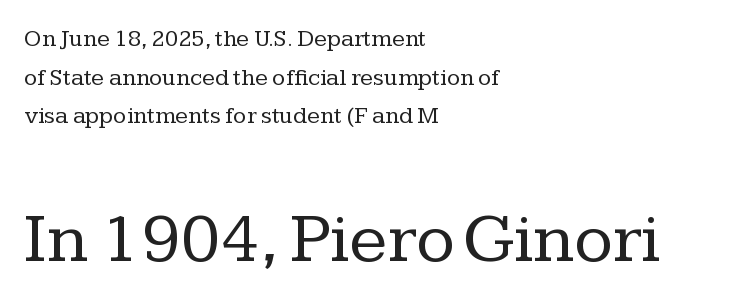
The image shows 71 px regular-weight serif type, upright; set left-aligned, normal line spacing (1.61x), normal letter spacing, not underlined; the second (bottom) block is 2.96x larger; low stroke contrast and a medium x-height.
